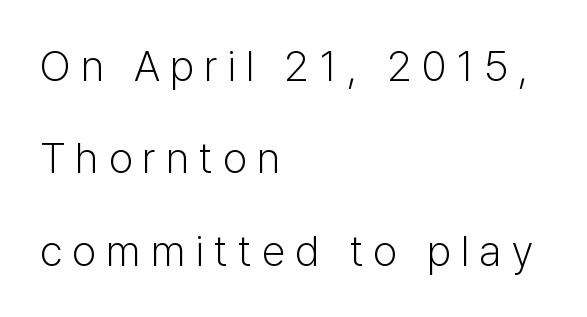
Tall strokes in this sample are plumb rather than angled. Check where the strokes stop: nothing finishes them off — pure sans. Here the designer chose a conventional face with non-uniform glyph widths. This block would shrink considerably if given ordinary leading; it's expanded now. The compositor pushed each line to the left boundary. The strip under each line holds only bare page.
